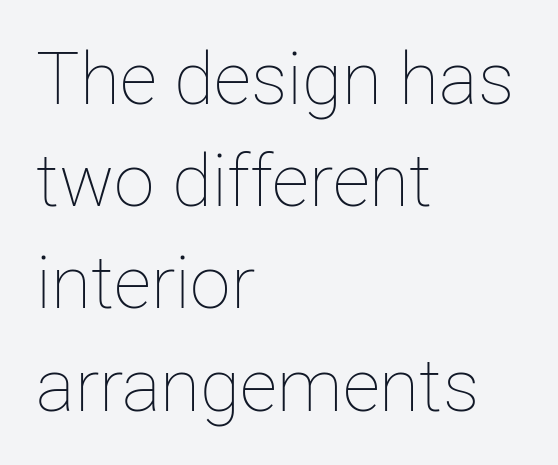
In terms of posture, this sample is upright. You could call the tracking neutral — neither tight nor loose. The specimen omits any rule beneath the text block's lines. One glance says typical: line gaps are just what's usual. Think of a printed novel: that variable character pitch is what you see here.
